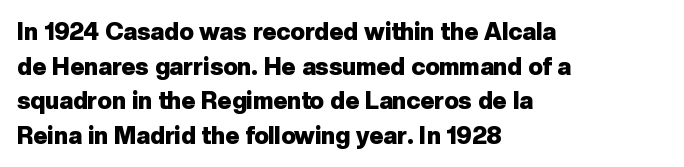
Q: Is the text bold? A: Yes.
Q: Is the text italic (slanted)? A: No, it is upright.
Q: Is the text underlined? A: No.
Q: How is the paragraph aligned? A: Left-aligned.
Q: Is the spacing between letters normal or unusually wide? A: Normal.
Q: Is the spacing between lines tight, normal or loose? A: Normal.
